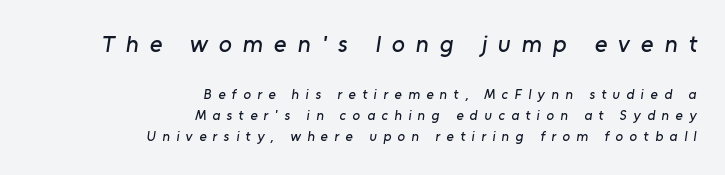
Q: Is the text underlined? A: No.
Q: How is the paragraph aligned? A: Right-aligned.
Q: Is the spacing between letters normal or unusually wide? A: Unusually wide.
Q: Is the spacing between lines tight, normal or loose? A: Normal.
Q: Which block of text is set in a larger size, the first (top) or the second (bottom)? A: The first (top) one.
